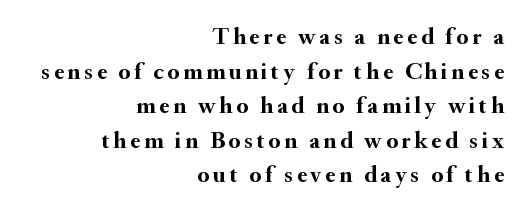
{"italic": "no", "bold": "yes", "underline": "no", "align": "right", "line_spacing": "normal", "line_spacing_ratio": 1.44, "glyph_px": 24}
